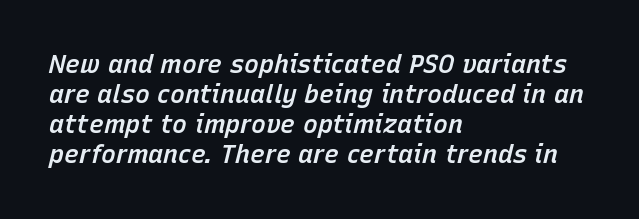
The image shows 25 px text type, italic (leaning right); set left-aligned, line spacing 1.2x, normal letter spacing, not underlined.
